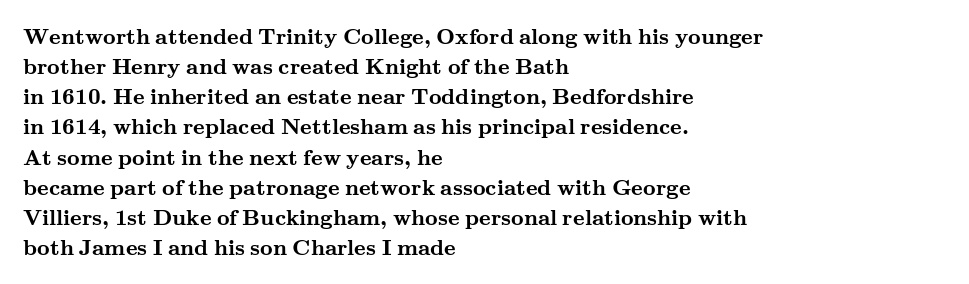
Q: Is the text bold? A: Yes.
Q: Is the text italic (slanted)? A: No, it is upright.
Q: Is the text underlined? A: No.
Q: How is the paragraph aligned? A: Left-aligned.
Q: Is the spacing between letters normal or unusually wide? A: Normal.
Q: Is the spacing between lines tight, normal or loose? A: Normal.
